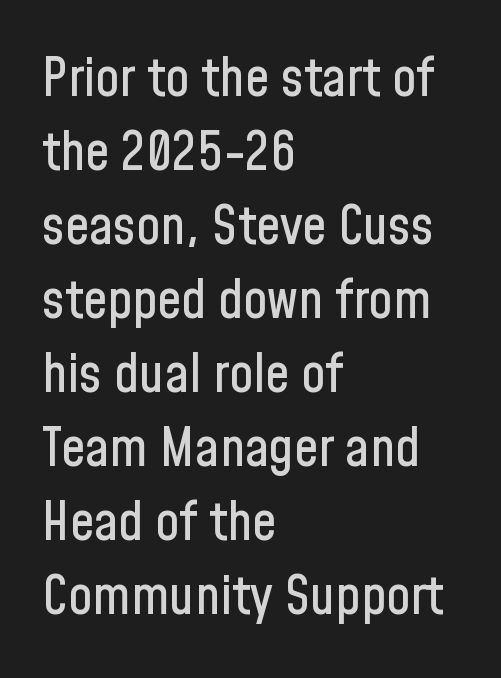
The image shows 54 px condensed sans-serif type, upright; set left-aligned, normal line spacing (1.37x), normal letter spacing, not underlined; low stroke contrast and a medium x-height.
